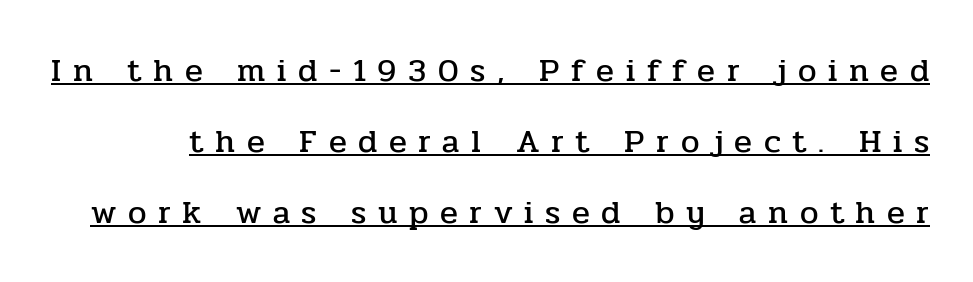
Q: Is the text italic (slanted)? A: No, it is upright.
Q: Is the typeface a serif or a sans-serif typeface? A: Serif.
Q: Is the text underlined? A: Yes.
Q: Is the spacing between letters normal or unusually wide? A: Unusually wide.
Q: Is the spacing between lines tight, normal or loose? A: Loose.
Q: Width (condensed, normal, or wide)? A: Normal.
Q: Stroke contrast? A: Low.
Q: x-height? A: Medium.
Q: Monospaced? A: No.
